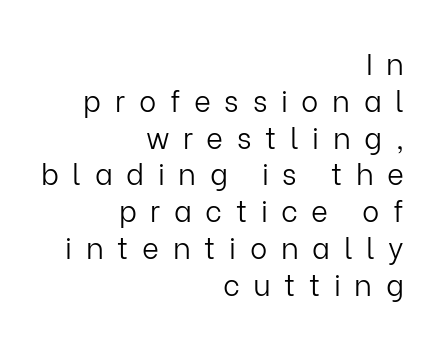
The image shows 29 px light sans-serif type, upright; set right-aligned, normal line spacing (1.27x), unusually wide letter spacing (+0.47 em), not underlined; low stroke contrast and a medium x-height.
